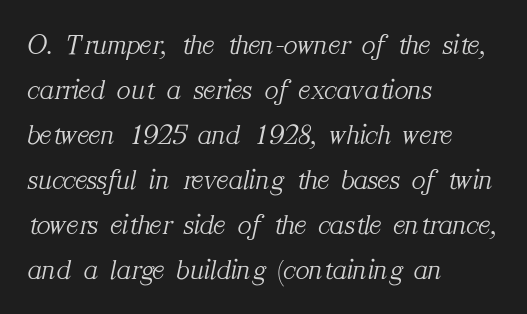
{"serif": "yes", "italic": "yes", "lean": "right", "slant_degrees": 12, "bold": "no", "weight": "light", "width": "normal", "stroke_contrast": "medium", "x_height": "medium", "monospaced": "no", "underline": "no", "align": "left", "line_spacing": "normal", "line_spacing_ratio": 1.55, "letter_spacing": "normal", "letter_spacing_em": 0.0, "glyph_px": 29}
